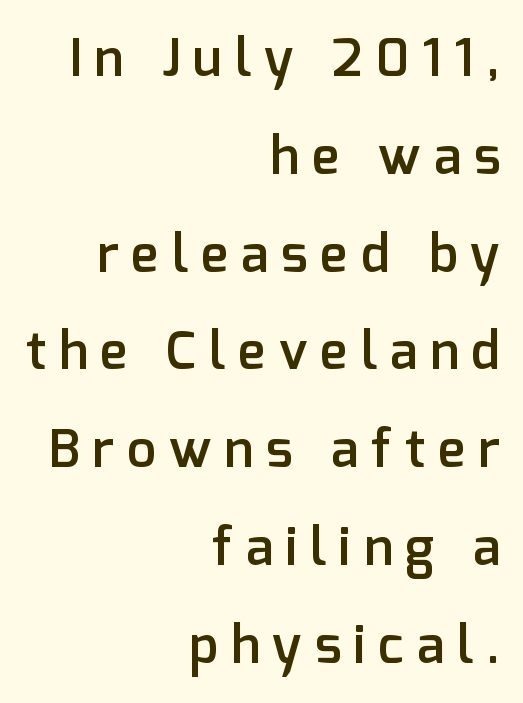
The image shows 52 px semibold sans-serif type, upright; set right-aligned, line spacing 1.88x, unusually wide letter spacing (+0.25 em), not underlined; low stroke contrast and a medium x-height.
